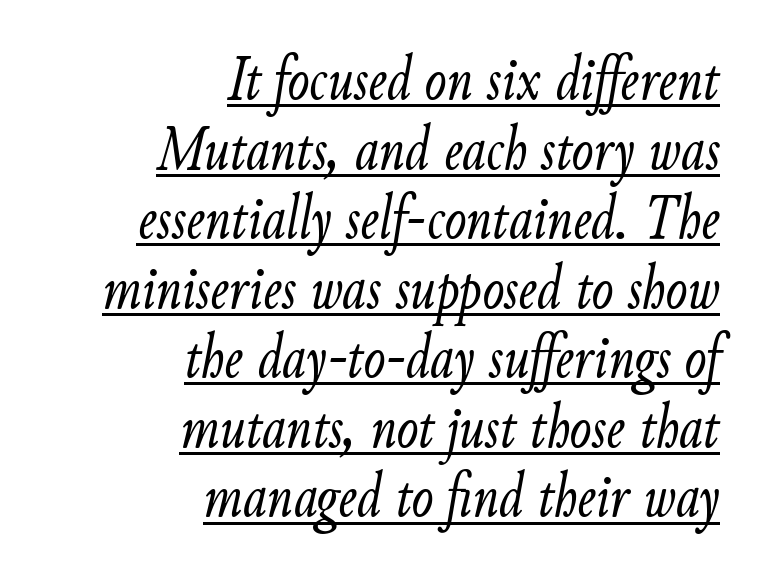
The axis of the letterforms is tilted away from vertical. Summary of weight: not heavy and not bold. Right-aligned paragraph, ragged on the left. Very little white space separates one row of letters from the next. Is this a fixed-width face? No — the glyphs have proportional, varying widths.
